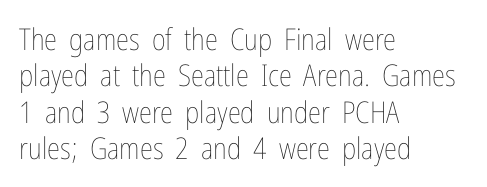
The image shows 30 px thin, condensed type, upright; set left-aligned, line spacing 1.21x, normal letter spacing, not underlined; low stroke contrast and a medium x-height.
